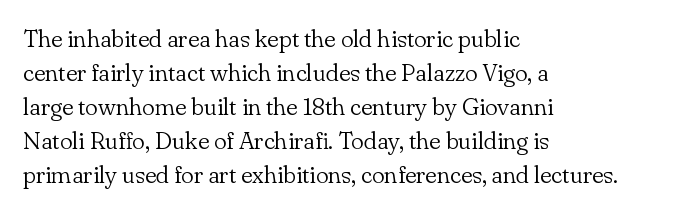
Q: Is the text bold? A: No.
Q: Is the text italic (slanted)? A: No, it is upright.
Q: Is the text underlined? A: No.
Q: How is the paragraph aligned? A: Left-aligned.
Q: Is the spacing between letters normal or unusually wide? A: Normal.
Q: Is the spacing between lines tight, normal or loose? A: Normal.
